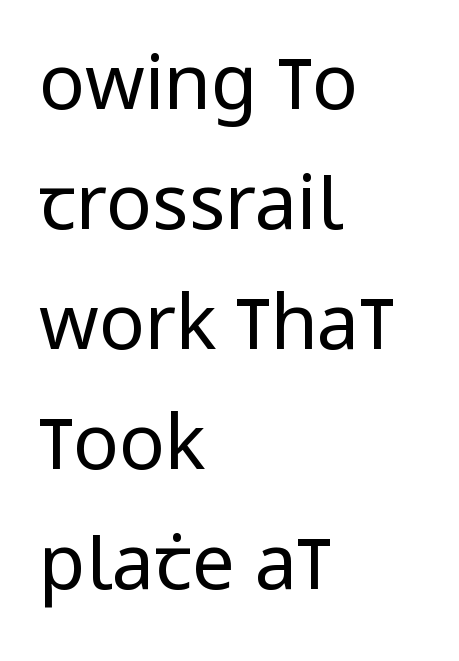
{"serif": "no", "italic": "no", "bold": "no", "weight": "regular", "width": "condensed", "stroke_contrast": "low", "x_height": "large", "monospaced": "no", "underline": "no", "align": "left", "line_spacing": "normal", "line_spacing_ratio": 1.58, "letter_spacing": "normal", "letter_spacing_em": 0.0, "glyph_px": 76}
